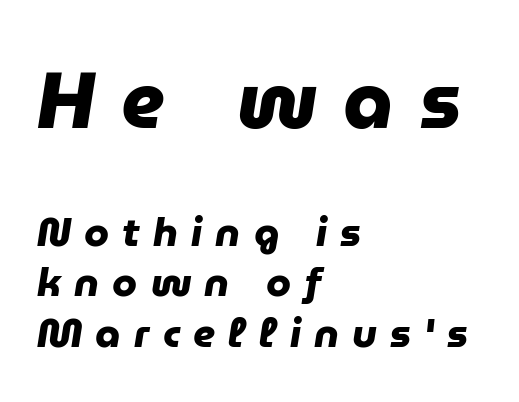
Q: Is the text bold? A: Yes.
Q: Is the typeface a serif or a sans-serif typeface? A: Sans-serif.
Q: Is the text underlined? A: No.
Q: How is the paragraph aligned? A: Left-aligned.
Q: Is the spacing between letters normal or unusually wide? A: Unusually wide.
Q: Is the spacing between lines tight, normal or loose? A: Normal.
Q: Which block of text is set in a larger size, the first (top) or the second (bottom)? A: The first (top) one.
Q: Width (condensed, normal, or wide)? A: Normal.
Q: Stroke contrast? A: Low.
Q: x-height? A: Medium.
Q: Monospaced? A: No.
